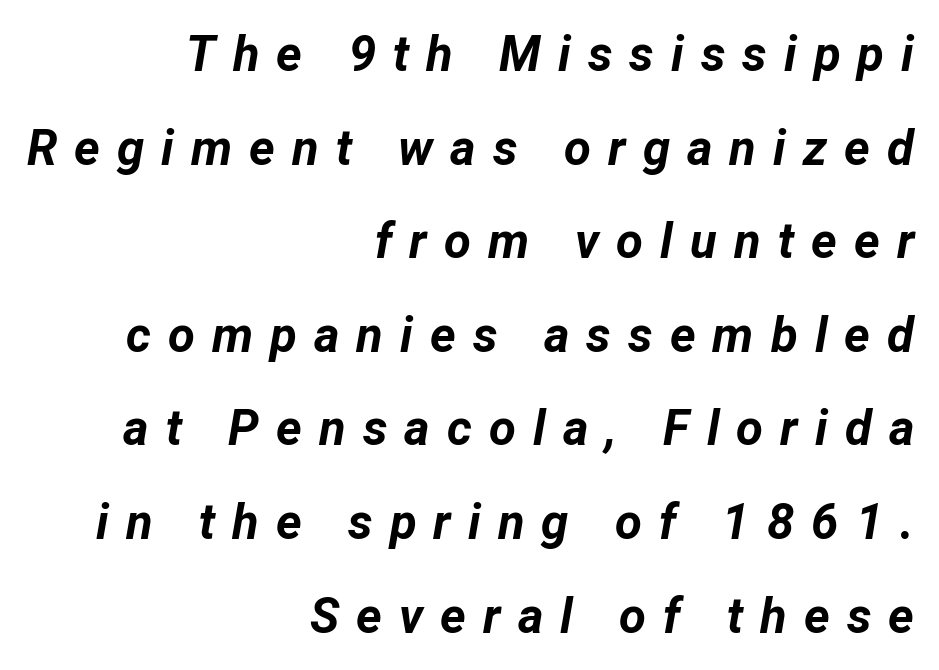
Q: Is the text bold? A: Yes.
Q: Is the text italic (slanted)? A: Yes, it leans right by about 12 degrees.
Q: Is the text underlined? A: No.
Q: How is the paragraph aligned? A: Right-aligned.
Q: Is the spacing between letters normal or unusually wide? A: Unusually wide.
Q: Is the spacing between lines tight, normal or loose? A: Loose.
Q: Width (condensed, normal, or wide)? A: Normal.
Q: Stroke contrast? A: Low.
Q: x-height? A: Medium.
Q: Monospaced? A: No.
